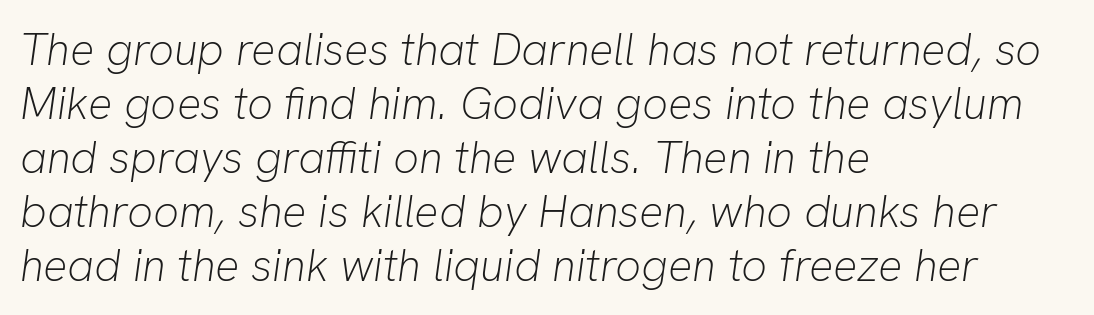
The image shows 45 px light type, italic (leaning right); set left-aligned, line spacing 1.2x, normal letter spacing, not underlined; low stroke contrast and a medium x-height.
